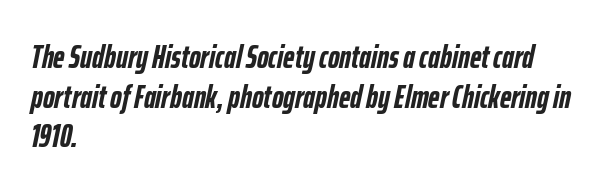
Pretty heavy lettering here — definitely bold. The letters advance in unequal steps, a hallmark of proportional type. The passage shown leans; its letterforms are oblique. A typesetter would call this zero additional tracking. Check under the words: just untouched page.
